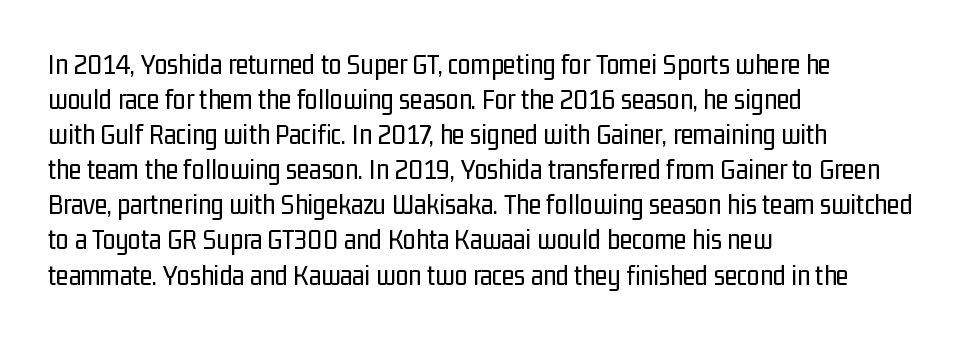
{"serif": "no", "italic": "no", "bold": "no", "weight": "regular", "width": "condensed", "stroke_contrast": "low", "x_height": "medium", "monospaced": "no", "underline": "no", "align": "left", "line_spacing_ratio": 1.21, "letter_spacing": "normal", "letter_spacing_em": 0.0, "glyph_px": 29}
